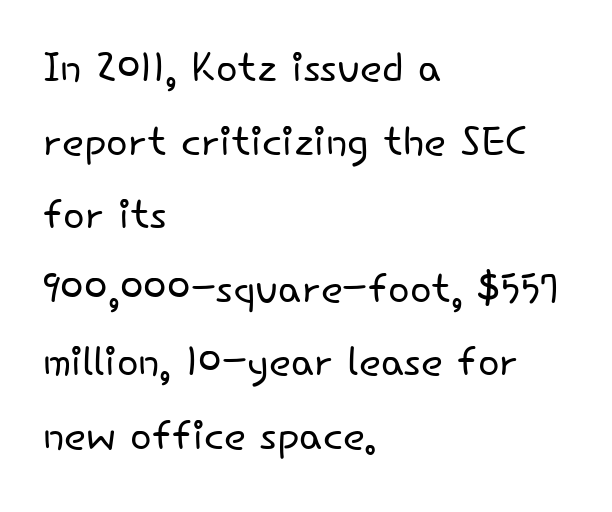
{"serif": "no", "italic": "no", "bold": "no", "weight": "light", "width": "normal", "stroke_contrast": "low", "x_height": "small", "monospaced": "no", "underline": "no", "align": "left", "line_spacing": "normal", "line_spacing_ratio": 1.29, "letter_spacing": "normal", "letter_spacing_em": 0.0, "glyph_px": 57}
